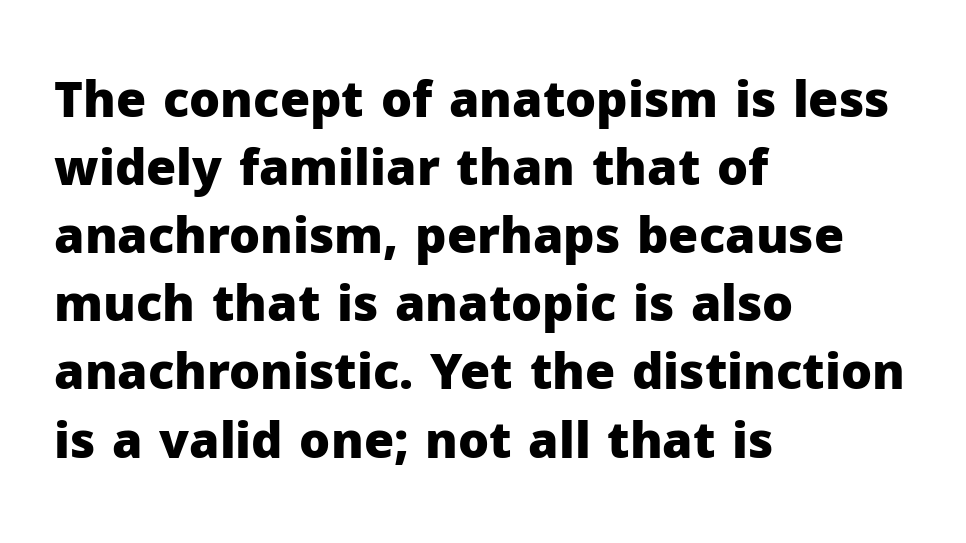
{"serif": "no", "italic": "no", "bold": "yes", "weight": "heavy", "width": "normal", "stroke_contrast": "low", "x_height": "medium", "monospaced": "no", "underline": "no", "align": "left", "line_spacing": "normal", "line_spacing_ratio": 1.39, "letter_spacing": "normal", "letter_spacing_em": 0.0, "glyph_px": 49}
